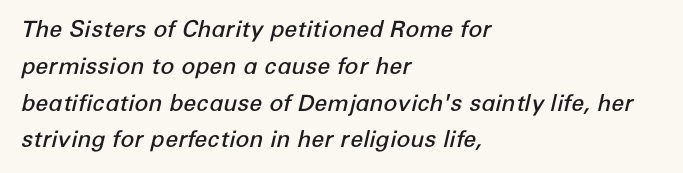
{"italic": "yes", "lean": "right", "slant_degrees": 12, "bold": "semi", "underline": "no", "align": "left", "line_spacing": "normal", "line_spacing_ratio": 1.6, "letter_spacing": "normal", "letter_spacing_em": 0.0, "glyph_px": 23}
